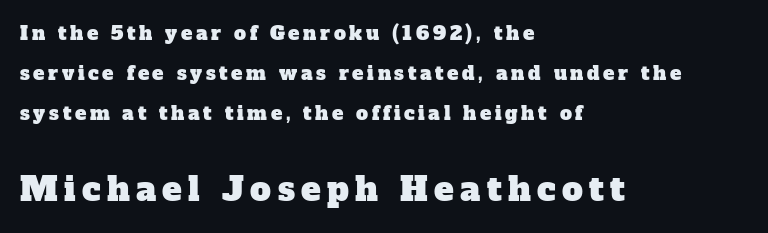
The image shows 33 px serif type; set left-aligned, loose line spacing (2.1x), not underlined; the second (bottom) block is 1.74x larger; low stroke contrast and a medium x-height.
